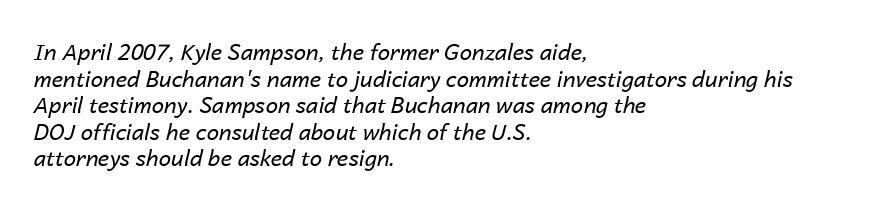
In CSS terms this would be text-align: left. There is no visible air inserted between adjacent glyphs. Underline: absent. An italicized treatment has been applied to the whole sample.
